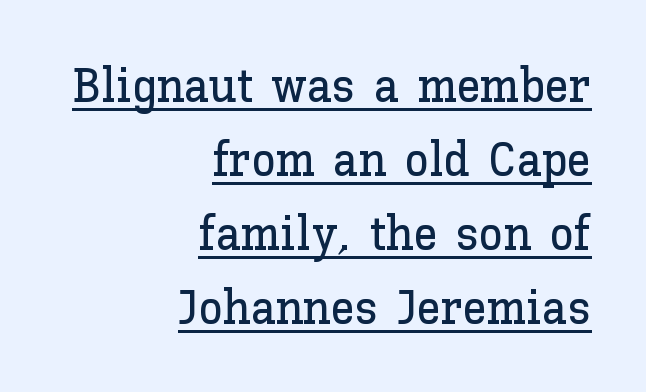
Honestly, the underline is the first thing you notice here. Casual observation: everything's shoved over to the right. Each new line begins a customary step beneath the previous one. It's the straight-up-and-down kind of type.
